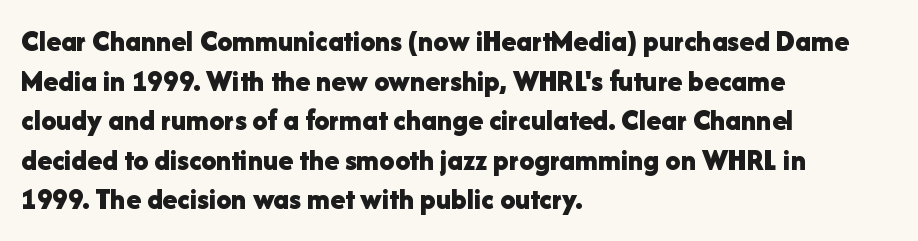
Q: Is the text bold? A: Yes.
Q: Is the text italic (slanted)? A: No, it is upright.
Q: Is the typeface a serif or a sans-serif typeface? A: Sans-serif.
Q: Is the text underlined? A: No.
Q: How is the paragraph aligned? A: Left-aligned.
Q: Is the spacing between letters normal or unusually wide? A: Normal.
Q: Is the spacing between lines tight, normal or loose? A: Normal.
Q: Width (condensed, normal, or wide)? A: Normal.
Q: Stroke contrast? A: Low.
Q: x-height? A: Medium.
Q: Monospaced? A: No.
